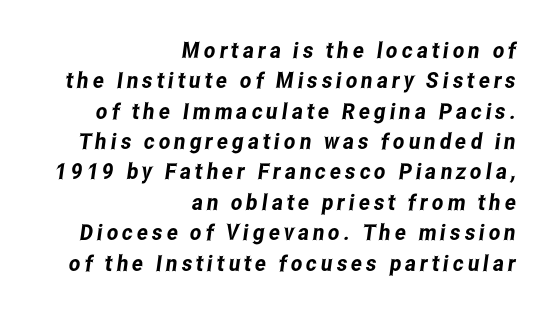
Q: Is the text underlined? A: No.
Q: How is the paragraph aligned? A: Right-aligned.
Q: Is the spacing between lines tight, normal or loose? A: Normal.
